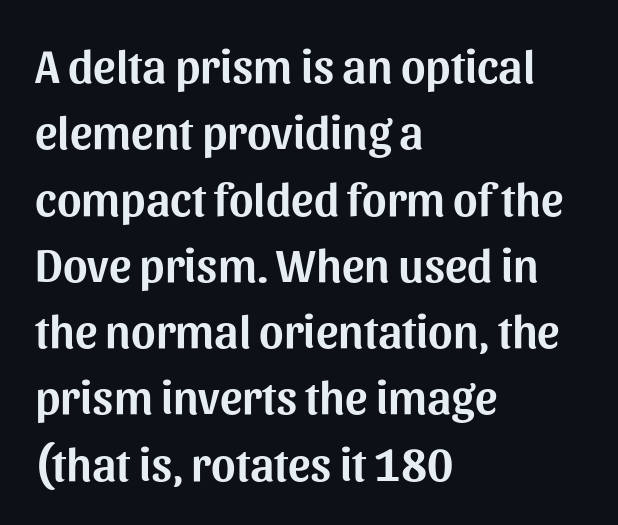
Bare-footed words on every line. The passage shown has conventional tracking throughout. The rendering uses natural spacing where letterforms have individual widths. Where is the straight margin? On the left. A typesetter would label this face a sans. The passage shown stacks its lines at a standard gap.
